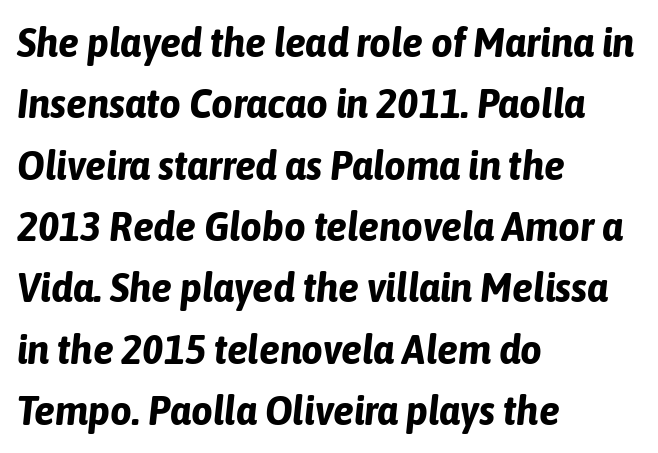
The image shows 42 px bold, condensed type, italic (leaning right); set left-aligned, normal line spacing (1.46x), normal letter spacing, not underlined; low stroke contrast and a medium x-height.
